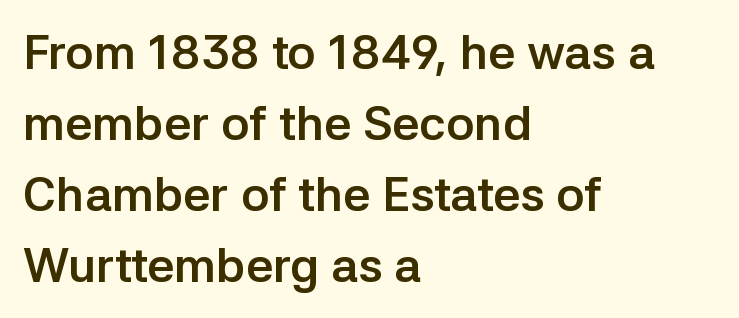
Only glyphs here, with clear space below each row. Nope, not italic — everything's standing straight. The letters advance in unequal steps, a hallmark of proportional type. Regarding serifs, this sample does without them.
